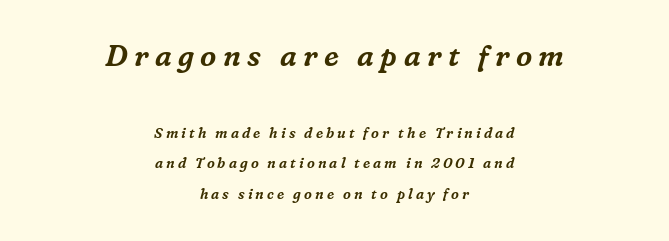
{"serif": "yes", "italic": "yes", "lean": "right", "slant_degrees": 16, "width": "normal", "stroke_contrast": "medium", "x_height": "medium", "monospaced": "no", "underline": "no", "align": "center", "line_spacing": "loose", "line_spacing_ratio": 2.19, "letter_spacing": "wide", "letter_spacing_em": 0.22, "larger_block": "first", "size_ratio": 2.07, "glyph_px": 29}
